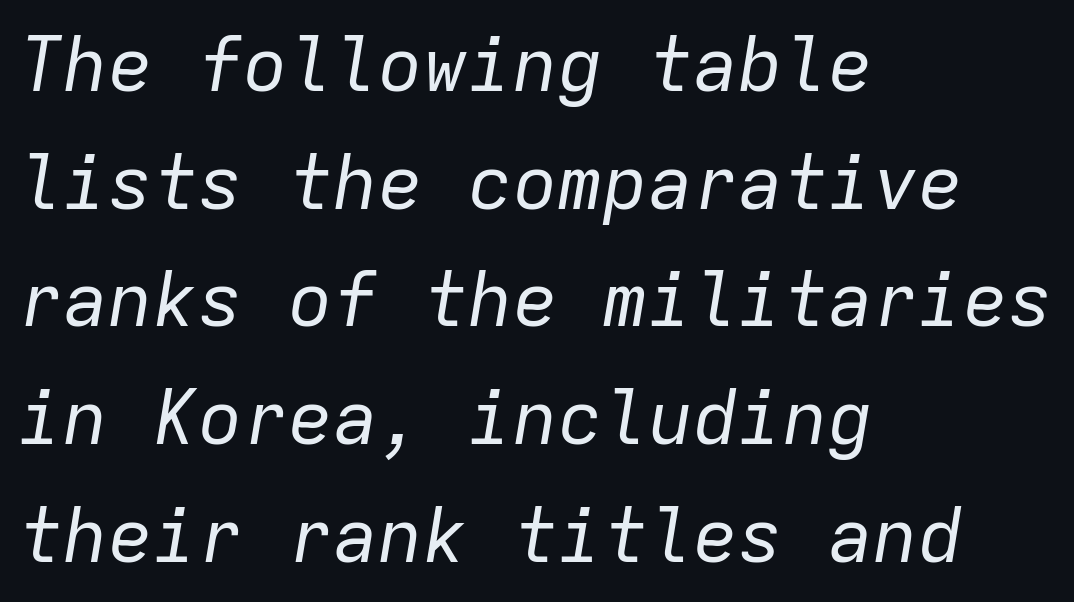
This sample uses plain, unmodified letter spacing. These lines stack with their left ends in a neat column. Note the uniform advance width — an 'i' takes as much space as an 'm'. Compared with a typical body face, this is equally light or lighter still. The specimen omits any rule beneath the text block's lines.
